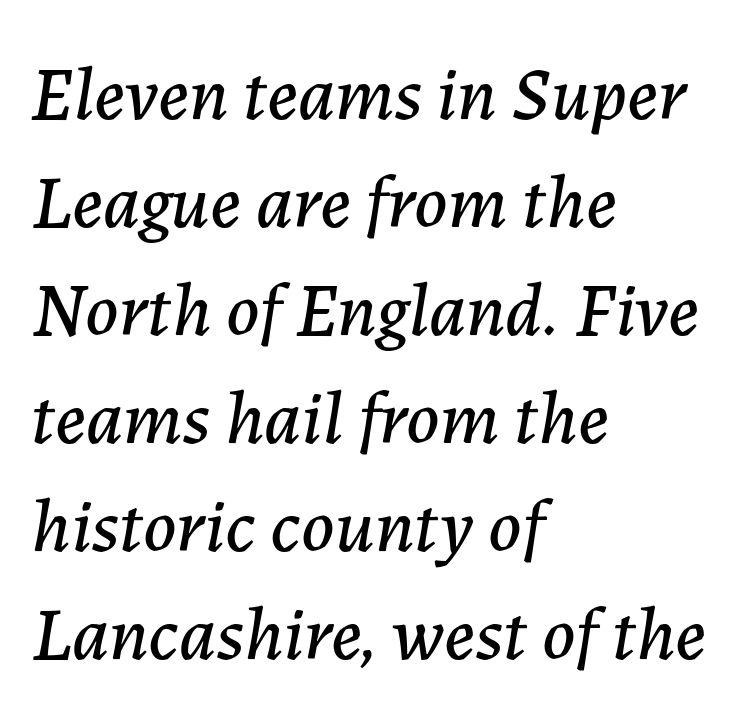
The image shows 76 px text type, italic (leaning right); set left-aligned, normal line spacing (1.42x), normal letter spacing, not underlined; low stroke contrast and a medium x-height.
